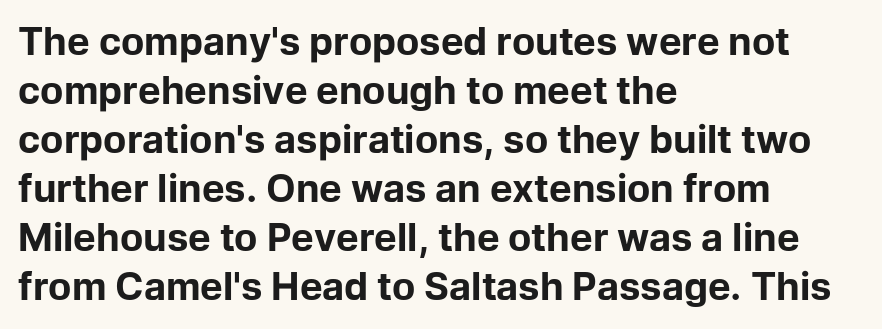
The letters stand upright; this is a roman face. These lines stack with their left ends in a neat column. Reading down the column, the eye jumps a familiar distance to each next line. A typesetter would call this proportional, since set widths differ per character.
